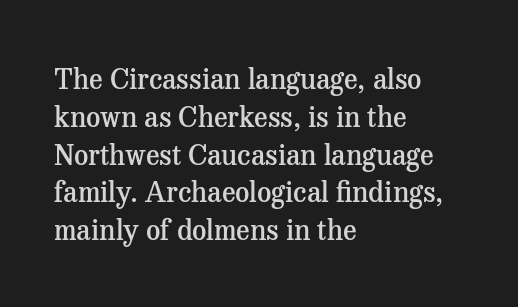
Q: Is the text bold? A: Semi-bold.
Q: Is the text italic (slanted)? A: No, it is upright.
Q: Is the typeface a serif or a sans-serif typeface? A: Serif.
Q: Is the text underlined? A: No.
Q: How is the paragraph aligned? A: Left-aligned.
Q: Is the spacing between letters normal or unusually wide? A: Normal.
Q: Is the spacing between lines tight, normal or loose? A: Normal.
Q: Width (condensed, normal, or wide)? A: Normal.
Q: Stroke contrast? A: Medium.
Q: x-height? A: Medium.
Q: Monospaced? A: No.
